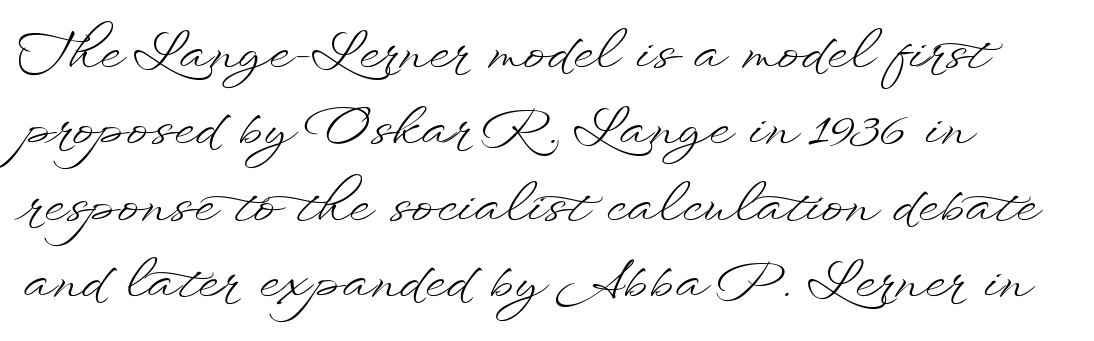
Decoration check: the copy has no underline. How would I describe the line gaps? Plain and ordinary. Nothing heavy about these letters — not bold at all. These lines are set flush left with a ragged right edge. The passage shown is typed in a proportional face where columns would drift.
